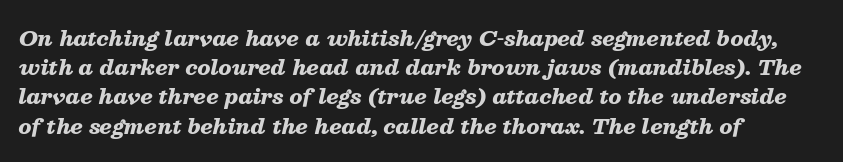
The image shows 21 px bold type, italic (leaning right); set left-aligned, normal line spacing (1.39x), normal letter spacing, not underlined.
